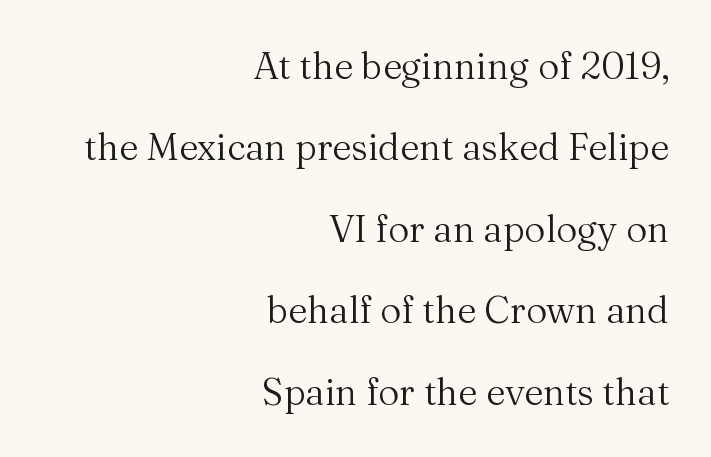
The image shows 37 px regular-weight serif type, upright; set right-aligned, loose line spacing (2.2x), normal letter spacing, not underlined; medium stroke contrast and a medium x-height.
